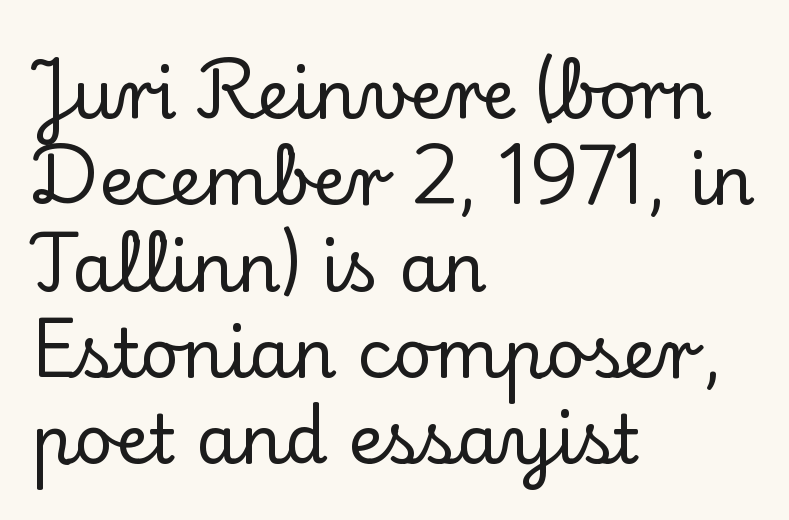
{"serif": "yes", "italic": "no", "width": "normal", "stroke_contrast": "low", "x_height": "small", "monospaced": "no", "underline": "no", "align": "left", "line_spacing": "normal", "line_spacing_ratio": 1.27, "letter_spacing": "normal", "letter_spacing_em": 0.0, "glyph_px": 68}
